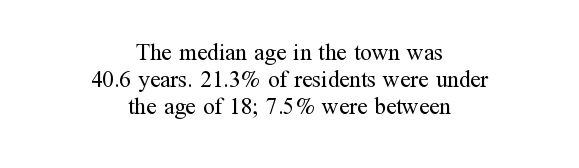
Q: Is the text bold? A: No.
Q: Is the text italic (slanted)? A: No, it is upright.
Q: Is the text underlined? A: No.
Q: How is the paragraph aligned? A: Centered.
Q: Is the spacing between letters normal or unusually wide? A: Normal.
